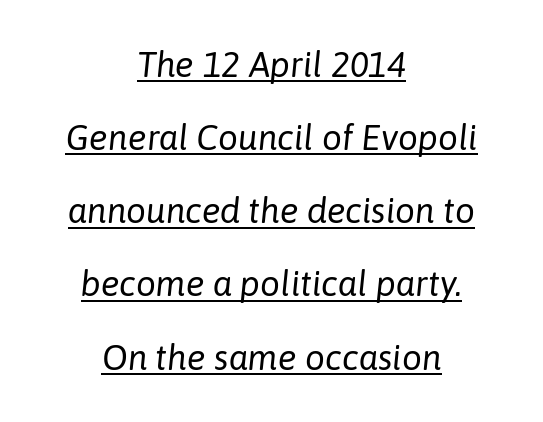
The image shows 35 px regular-weight type, italic (leaning right); set centered, loose line spacing (2.09x), normal letter spacing, underlined; low stroke contrast and a medium x-height.
